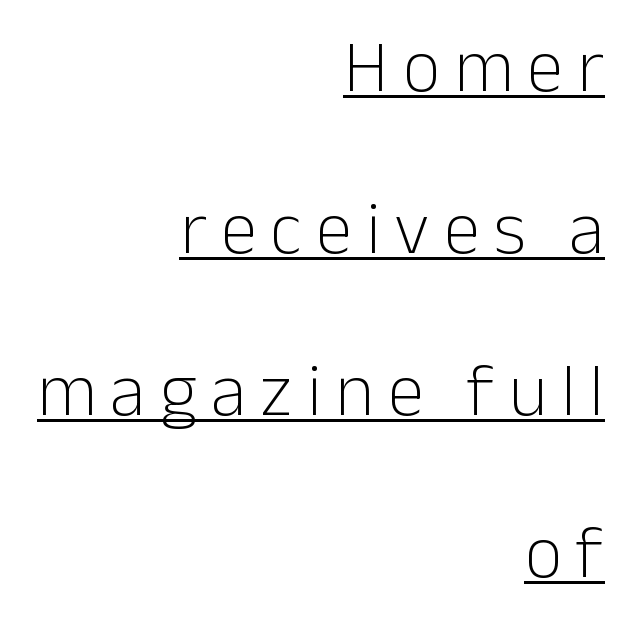
{"serif": "no", "italic": "no", "bold": "no", "weight": "light", "width": "normal", "stroke_contrast": "low", "x_height": "medium", "monospaced": "no", "underline": "yes", "align": "right", "line_spacing": "loose", "line_spacing_ratio": 2.19, "glyph_px": 74}
